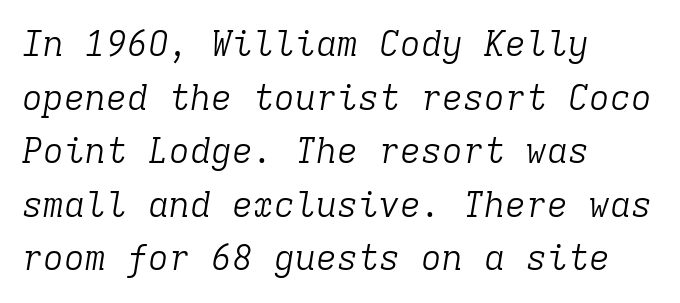
The image shows 35 px light serif type, italic (leaning right), monospaced; set left-aligned, normal line spacing (1.53x), normal letter spacing, not underlined; low stroke contrast and a medium x-height.
